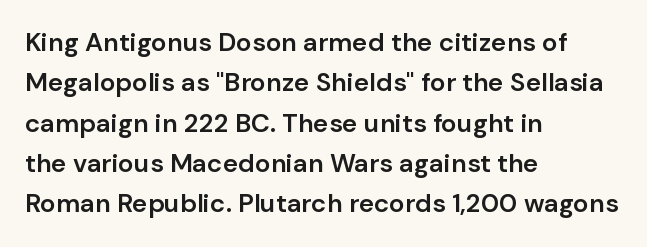
{"italic": "no", "bold": "semi", "underline": "no", "align": "left", "line_spacing": "normal", "line_spacing_ratio": 1.55, "letter_spacing": "normal", "letter_spacing_em": 0.0, "glyph_px": 26}
